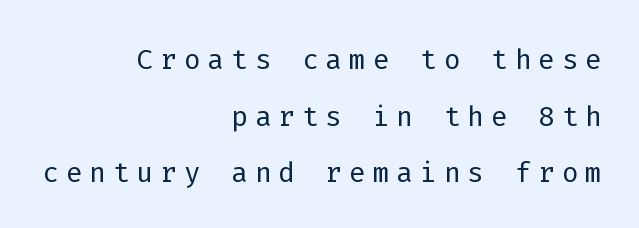
{"serif": "no", "italic": "no", "bold": "no", "weight": "light", "width": "normal", "stroke_contrast": "low", "x_height": "medium", "monospaced": "yes", "underline": "no", "align": "right", "line_spacing": "normal", "line_spacing_ratio": 1.45, "glyph_px": 39}
